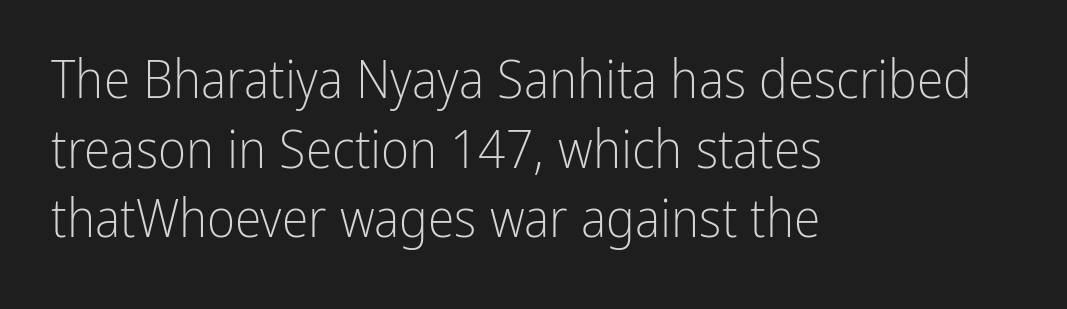
{"serif": "no", "italic": "no", "bold": "no", "weight": "light", "width": "condensed", "stroke_contrast": "low", "x_height": "medium", "monospaced": "no", "underline": "no", "align": "left", "line_spacing": "normal", "line_spacing_ratio": 1.29, "letter_spacing": "normal", "letter_spacing_em": 0.0, "glyph_px": 54}
